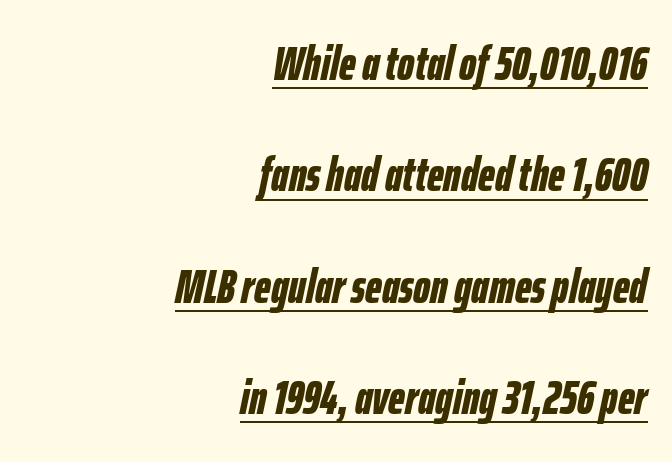
{"italic": "yes", "lean": "right", "slant_degrees": 12, "bold": "yes", "weight": "bold", "width": "condensed", "stroke_contrast": "low", "x_height": "medium", "monospaced": "no", "underline": "yes", "align": "right", "line_spacing": "loose", "line_spacing_ratio": 2.32, "letter_spacing": "normal", "letter_spacing_em": 0.0, "glyph_px": 48}
